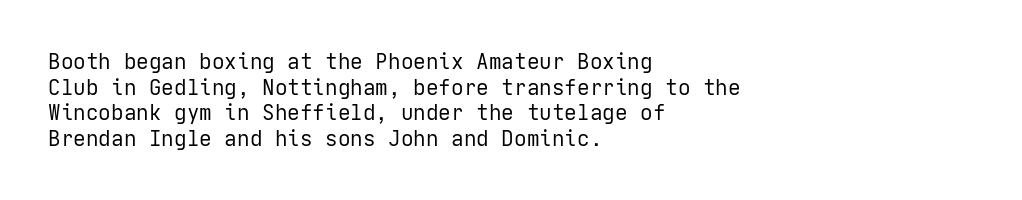
Q: Is the text bold? A: No.
Q: Is the text italic (slanted)? A: No, it is upright.
Q: Is the text underlined? A: No.
Q: How is the paragraph aligned? A: Left-aligned.
Q: Is the spacing between letters normal or unusually wide? A: Normal.
